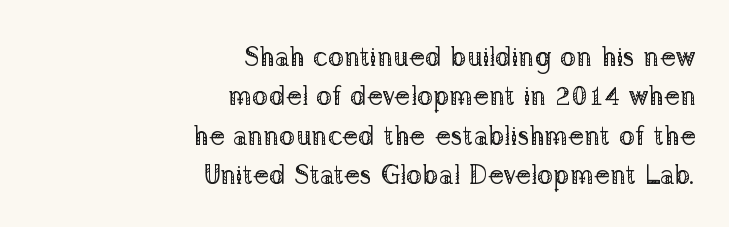
This sample keeps an unexceptional amount of space between lines. Descenders are the only things crossing below the line. Visually the block forms a straight wall on the right and a jagged coastline on the left. Inter-character spacing is left at the font's built-in metrics.
